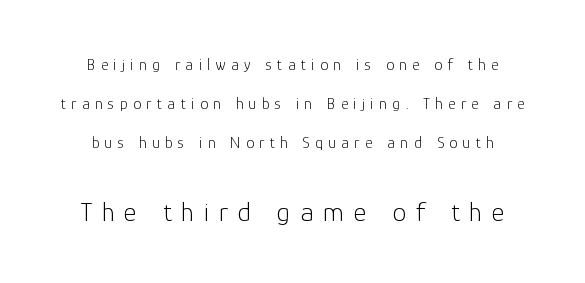
The image shows 28 px light sans-serif type, upright; set loose line spacing (2.45x), unusually wide letter spacing (+0.34 em), not underlined; the second (bottom) block is 1.75x larger; low stroke contrast and a medium x-height.
